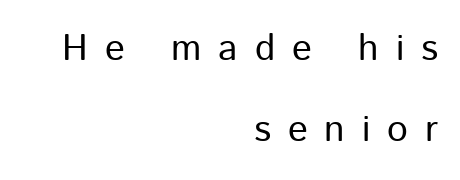
{"serif": "no", "italic": "no", "bold": "no", "weight": "regular", "width": "normal", "stroke_contrast": "low", "x_height": "medium", "monospaced": "no", "underline": "no", "align": "right", "line_spacing": "loose", "line_spacing_ratio": 2.18, "letter_spacing": "wide", "letter_spacing_em": 0.46, "glyph_px": 37}
